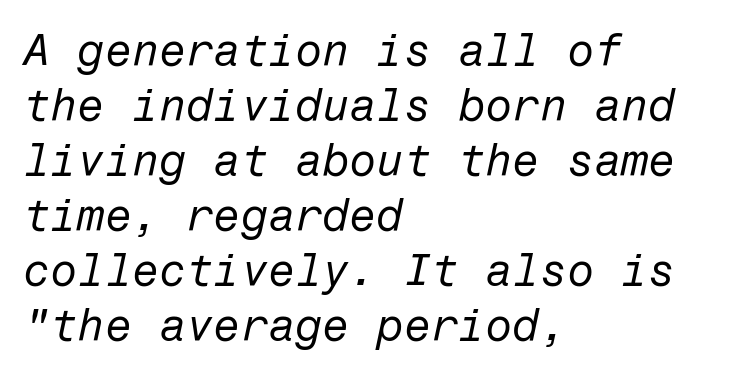
{"italic": "yes", "lean": "right", "slant_degrees": 12, "bold": "no", "weight": "regular", "width": "normal", "stroke_contrast": "low", "x_height": "medium", "underline": "no", "align": "left", "line_spacing": "normal", "line_spacing_ratio": 1.25, "letter_spacing": "normal", "letter_spacing_em": 0.0, "glyph_px": 44}
